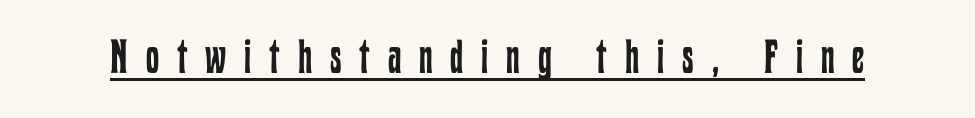
Heaviness? Minimal to ordinary, like unemphasized prose. Look at the tracking — it's clearly loosened, letters drifting apart. A baseline rule has been typeset under these characters. Looks like regular typesetting: each glyph gets only the width it needs. The axis of the letterforms is exactly vertical.
